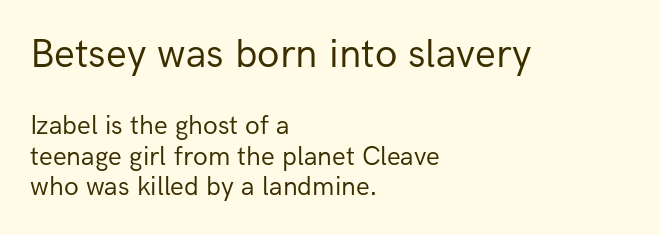
The image shows 41 px regular-weight sans-serif type, upright; set left-aligned, tight line spacing (1.13x), normal letter spacing, not underlined; the first (top) block is 1.52x larger; low stroke contrast and a medium x-height.
